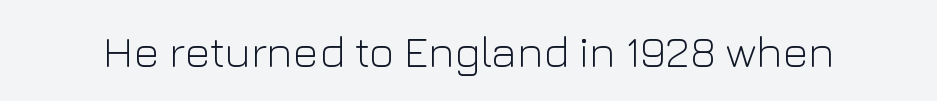
The image shows 44 px light sans-serif type, upright; set normal letter spacing, not underlined; low stroke contrast and a medium x-height.
